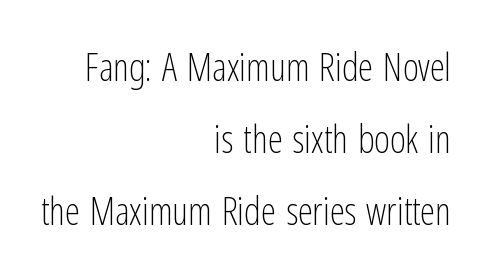
Descender tails drop into unmarked territory. Is this a heavy cut? Hardly; it is regular or lighter. Ascenders rise straight up at ninety degrees. This rendering uses right alignment, leaving the left contour irregular.
